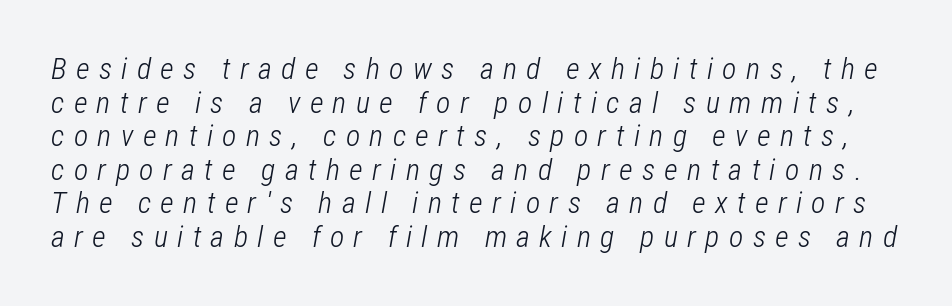
Q: Is the text bold? A: No.
Q: Is the text italic (slanted)? A: Yes, it leans right by about 12 degrees.
Q: Is the text underlined? A: No.
Q: Is the spacing between letters normal or unusually wide? A: Unusually wide.
Q: Is the spacing between lines tight, normal or loose? A: Tight.
Q: Width (condensed, normal, or wide)? A: Condensed.
Q: Stroke contrast? A: Low.
Q: x-height? A: Medium.
Q: Monospaced? A: No.
